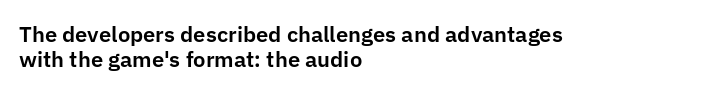
The image shows 22 px text type, upright; set left-aligned, tight line spacing (1.15x), normal letter spacing, not underlined.
